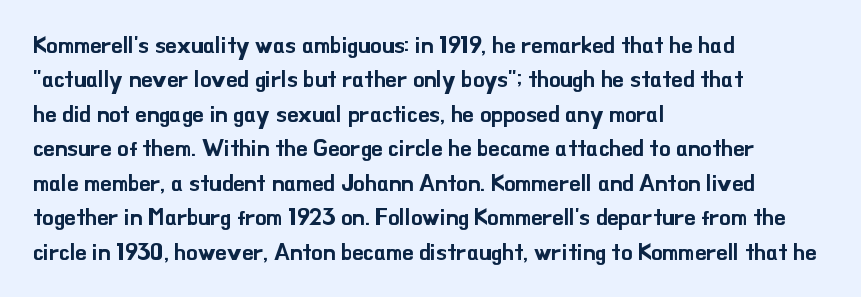
The image shows 23 px text type, upright; set left-aligned, normal line spacing (1.5x), normal letter spacing, not underlined.
